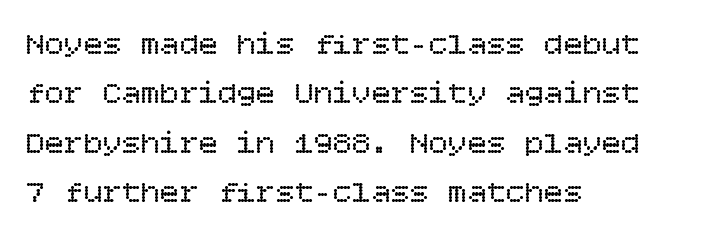
Q: Is the text bold? A: No.
Q: Is the text italic (slanted)? A: No, it is upright.
Q: Is the text underlined? A: No.
Q: How is the paragraph aligned? A: Left-aligned.
Q: Is the spacing between letters normal or unusually wide? A: Normal.
Q: Is the spacing between lines tight, normal or loose? A: Normal.
Q: Width (condensed, normal, or wide)? A: Normal.
Q: Stroke contrast? A: Low.
Q: x-height? A: Large.
